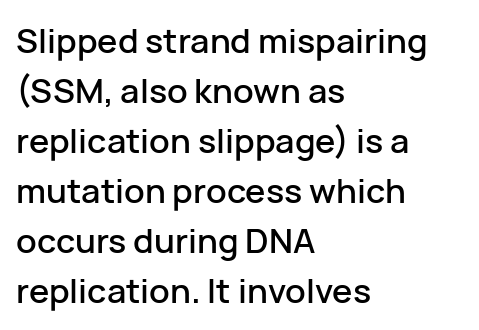
The image shows 34 px sans-serif type, upright; set left-aligned, normal line spacing (1.47x), normal letter spacing, not underlined; low stroke contrast and a medium x-height.
